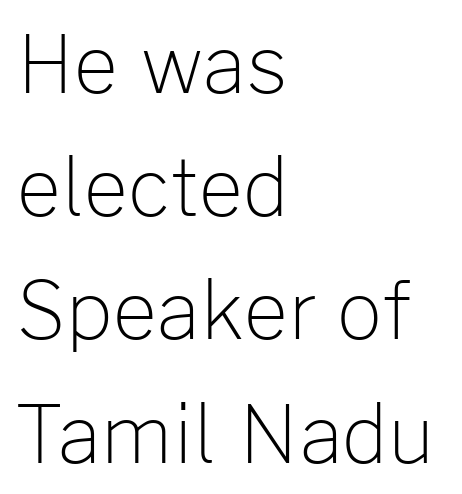
Has an underline been added? It has not. Leading matches the norm, producing a regular column. Is the letter spacing exaggerated? No — it looks like the ordinary default. Do the characters align in a grid? No, the font is proportional. Unlike italic type, these characters show no tilt at all.
